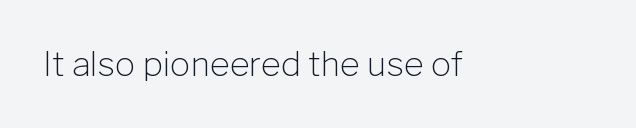
{"serif": "no", "italic": "no", "bold": "no", "weight": "light", "width": "normal", "stroke_contrast": "low", "x_height": "medium", "monospaced": "no", "underline": "no", "letter_spacing": "normal", "letter_spacing_em": 0.0, "glyph_px": 34}
